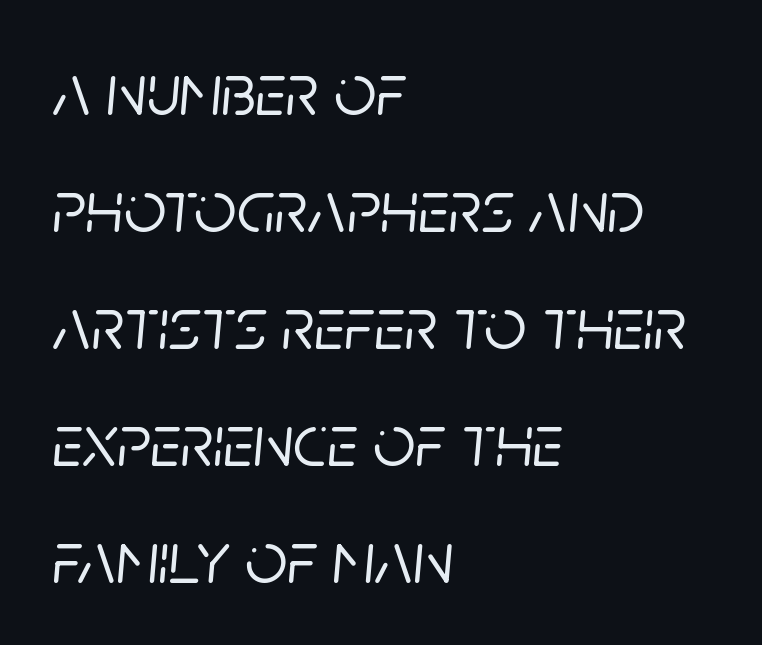
{"italic": "yes", "lean": "right", "slant_degrees": 5, "width": "normal", "stroke_contrast": "low", "x_height": "large", "monospaced": "no", "underline": "no", "align": "left", "line_spacing": "normal", "line_spacing_ratio": 1.58, "letter_spacing": "normal", "letter_spacing_em": 0.0, "glyph_px": 74}
